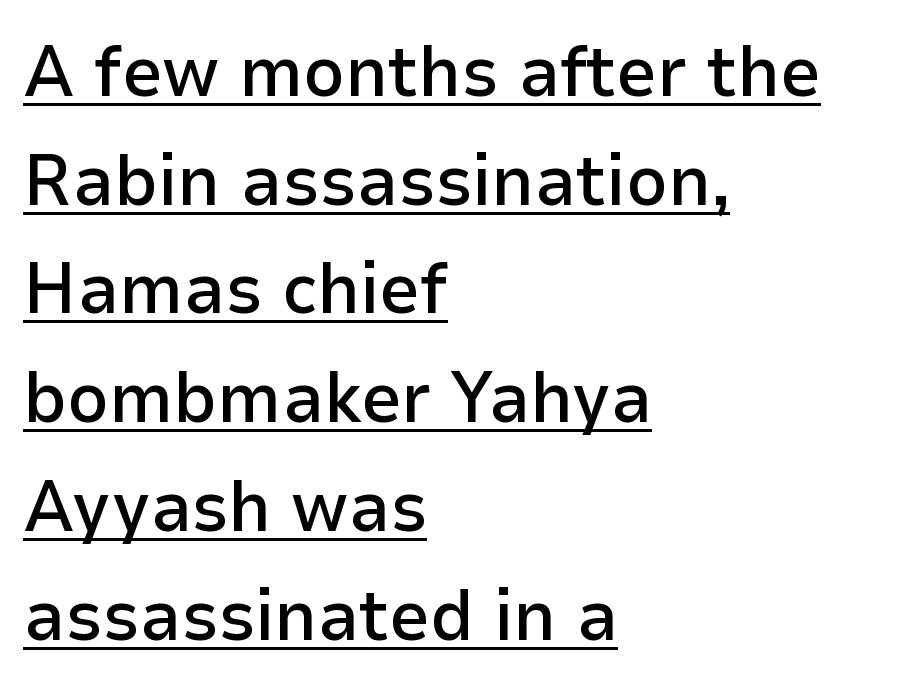
Typographic density is moderately raised because the face is semibold. The rendering uses natural spacing where letterforms have individual widths. Teacher's note: observe the even left margin — that is flush-left alignment. Somebody hit Ctrl+U on this one — the words are underlined. The space between consecutive lines is moderate.
